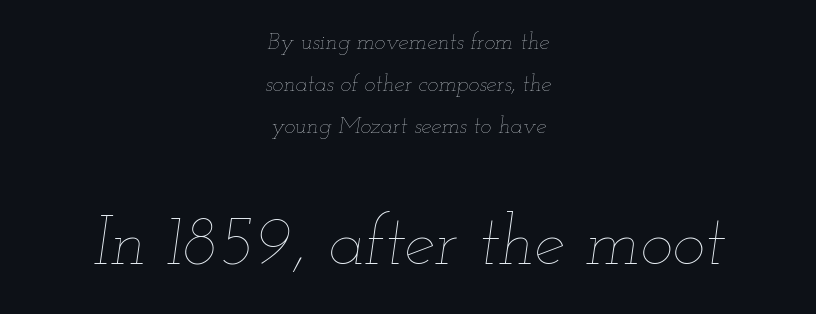
{"italic": "yes", "lean": "right", "slant_degrees": 12, "bold": "no", "weight": "thin", "width": "wide", "stroke_contrast": "low", "x_height": "small", "monospaced": "no", "underline": "no", "align": "center", "line_spacing_ratio": 1.83, "letter_spacing": "normal", "letter_spacing_em": 0.0, "larger_block": "second", "size_ratio": 3.0, "glyph_px": 69}
